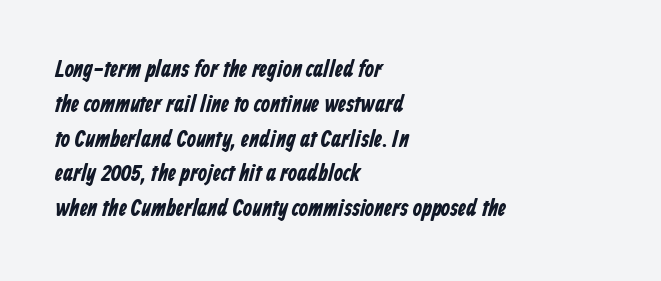
Casual observation: everything's shoved over to the left. The horizontal fit of the characters is conventional and even. The characters look thick and weighty, a clear bold. The zone under the glyphs is completely vacant. Notice how descenders clear the ascenders below comfortably — that's standard leading.
